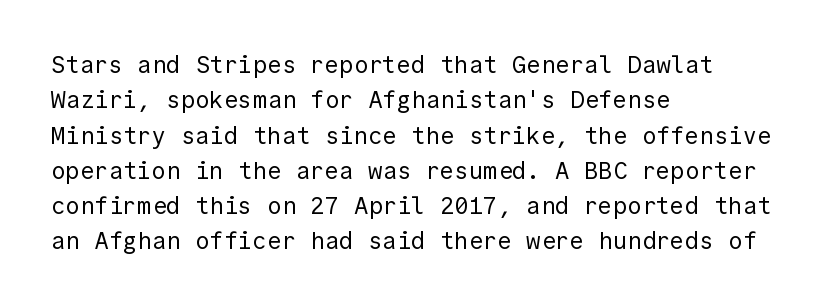
The image shows 24 px text type, upright; set left-aligned, normal line spacing (1.47x), normal letter spacing, not underlined.
